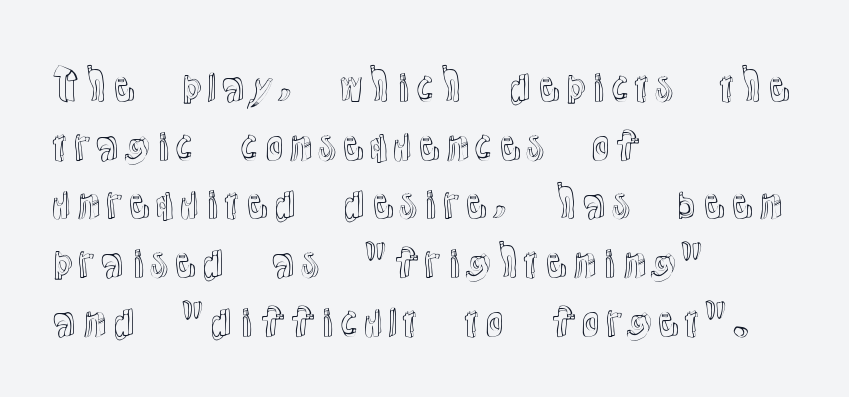
Line beginnings align vertically; line endings do not. Unmarked baselines from the first word to the last. Compared with typical paragraphs, the rows here are spaced about the same. Default kerning and tracking; the words read as compact shapes.
